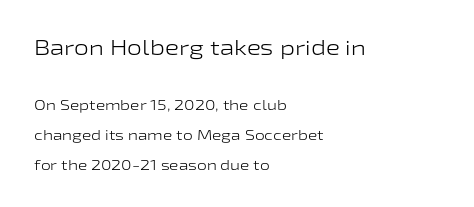
The image shows 21 px text type, upright; set left-aligned, loose line spacing (2.14x), normal letter spacing, not underlined; the first (top) block is 1.5x larger.
